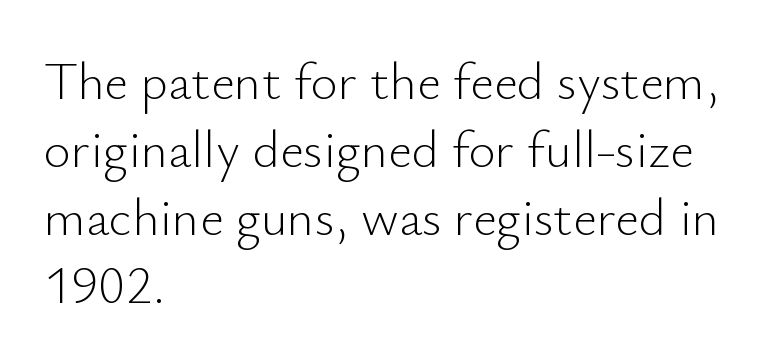
The image shows 52 px light sans-serif type, upright; set left-aligned, normal line spacing (1.31x), normal letter spacing, not underlined; low stroke contrast and a small x-height.
